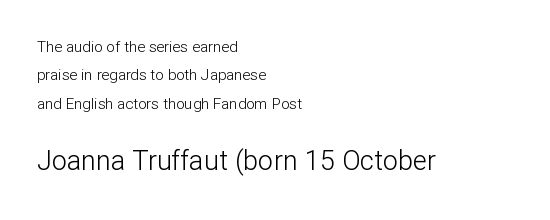
The image shows 27 px text type, upright; set left-aligned, line spacing 1.89x, normal letter spacing, not underlined; the second (bottom) block is 1.8x larger.
